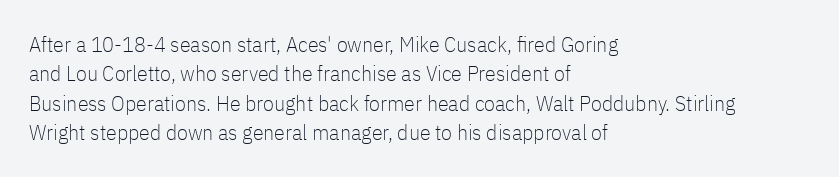
{"italic": "no", "bold": "no", "underline": "no", "align": "left", "line_spacing": "normal", "line_spacing_ratio": 1.34, "letter_spacing": "normal", "letter_spacing_em": 0.0, "glyph_px": 22}
